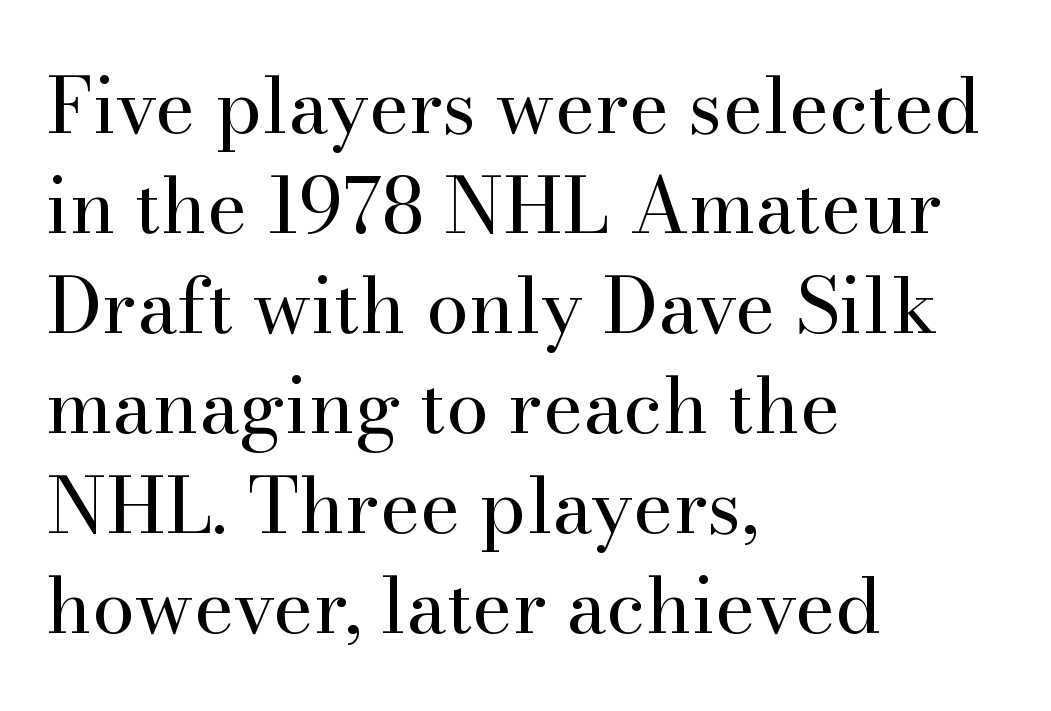
Q: Is the text bold? A: No.
Q: Is the text italic (slanted)? A: No, it is upright.
Q: Is the typeface a serif or a sans-serif typeface? A: Serif.
Q: Is the text underlined? A: No.
Q: How is the paragraph aligned? A: Left-aligned.
Q: Is the spacing between letters normal or unusually wide? A: Normal.
Q: Is the spacing between lines tight, normal or loose? A: Normal.
Q: Width (condensed, normal, or wide)? A: Normal.
Q: Stroke contrast? A: High.
Q: x-height? A: Small.
Q: Monospaced? A: No.
